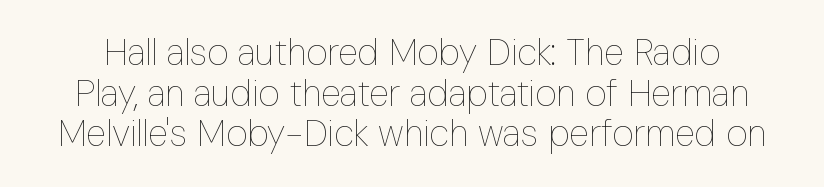
{"italic": "no", "bold": "no", "weight": "thin", "width": "condensed", "stroke_contrast": "low", "x_height": "medium", "monospaced": "no", "underline": "no", "line_spacing": "tight", "line_spacing_ratio": 1.1, "letter_spacing": "normal", "letter_spacing_em": 0.0, "glyph_px": 37}
